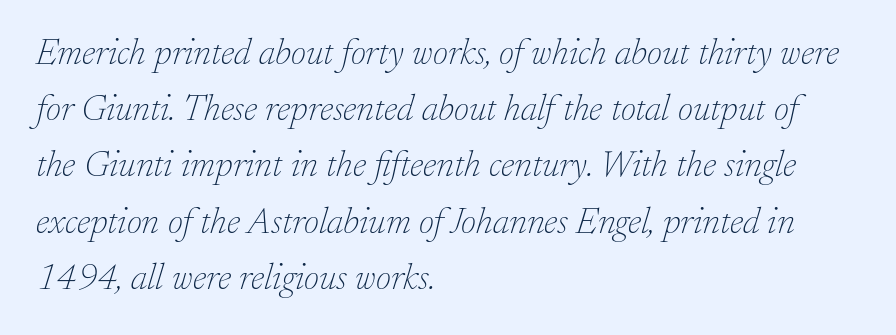
{"serif": "yes", "italic": "yes", "lean": "right", "slant_degrees": 17, "bold": "no", "weight": "thin", "width": "normal", "stroke_contrast": "low", "x_height": "small", "monospaced": "no", "underline": "no", "align": "left", "line_spacing": "normal", "line_spacing_ratio": 1.52, "letter_spacing": "normal", "letter_spacing_em": 0.0, "glyph_px": 37}
